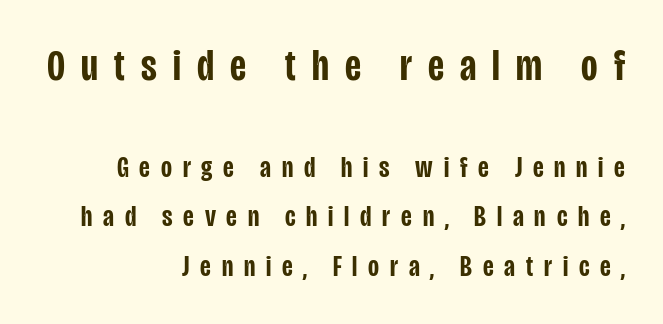
The image shows 45 px semibold, condensed sans-serif type, upright; set right-aligned, normal line spacing (1.66x), unusually wide letter spacing (+0.36 em), not underlined; the first (top) block is 1.5x larger; low stroke contrast and a large x-height.
